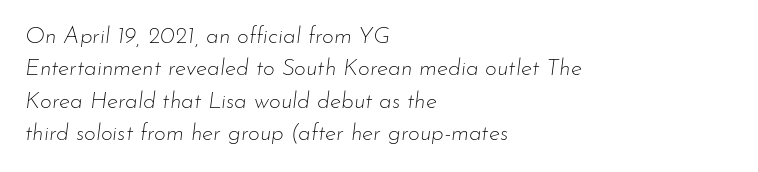
Q: Is the text bold? A: No.
Q: Is the text italic (slanted)? A: Yes, it leans right by about 7 degrees.
Q: Is the text underlined? A: No.
Q: How is the paragraph aligned? A: Left-aligned.
Q: Is the spacing between letters normal or unusually wide? A: Normal.
Q: Is the spacing between lines tight, normal or loose? A: Normal.
